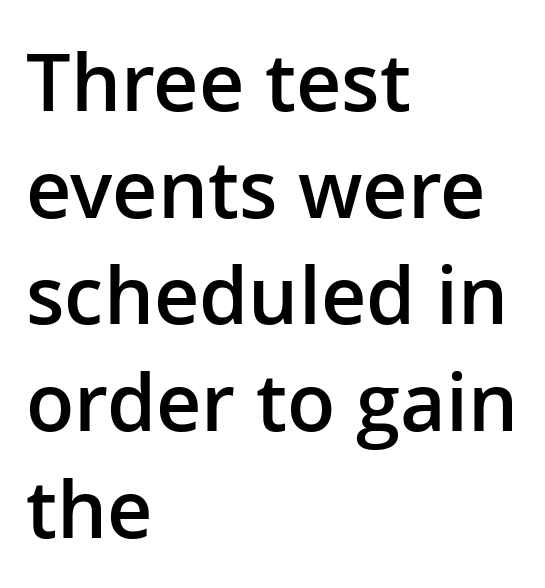
Does the leading feel generous? No, just average. In terms of letterspacing, this is plain default setting. Only glyphs here, with clear space below each row. As a designer I'd log this as weight 600, semibold. The passage shown is typed in a proportional face where columns would drift. Check where the strokes stop: nothing finishes them off — pure sans.
